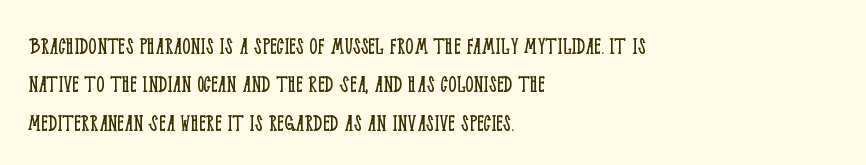
The image shows 26 px text type, upright; set left-aligned, normal line spacing (1.48x), normal letter spacing, not underlined.
